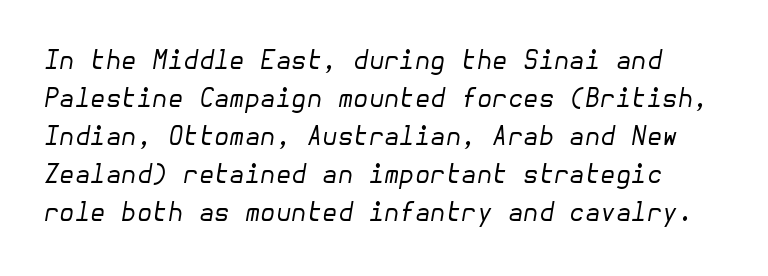
The image shows 25 px text type, italic (leaning right); set normal line spacing (1.52x), normal letter spacing, not underlined.
